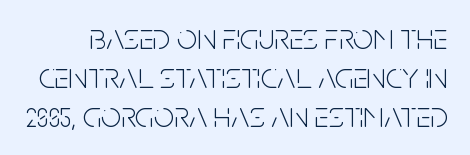
The image shows 36 px light, condensed sans-serif type, upright; set tight line spacing (1.08x), normal letter spacing, not underlined; low stroke contrast and a large x-height.
